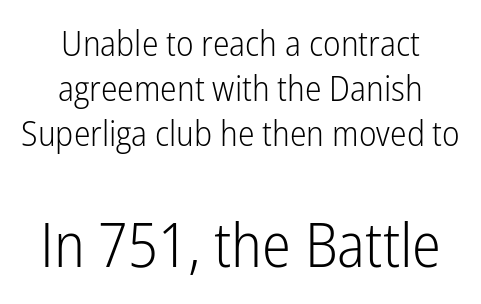
The image shows 61 px light, condensed sans-serif type, upright; set centered, normal line spacing (1.28x), normal letter spacing, not underlined; the second (bottom) block is 1.74x larger; low stroke contrast and a medium x-height.
